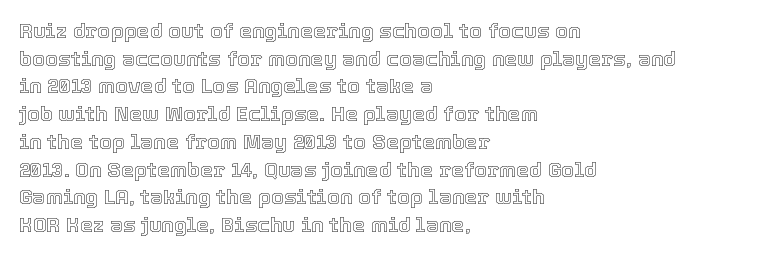
The image shows 21 px text type, upright; set left-aligned, normal line spacing (1.32x), normal letter spacing, not underlined.
